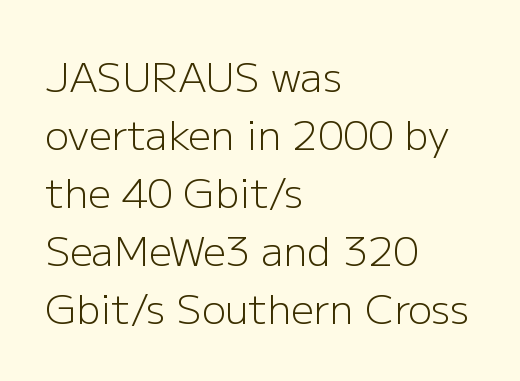
Q: Is the text bold? A: No.
Q: Is the text italic (slanted)? A: No, it is upright.
Q: Is the typeface a serif or a sans-serif typeface? A: Sans-serif.
Q: Is the text underlined? A: No.
Q: How is the paragraph aligned? A: Left-aligned.
Q: Is the spacing between letters normal or unusually wide? A: Normal.
Q: Is the spacing between lines tight, normal or loose? A: Normal.
Q: Width (condensed, normal, or wide)? A: Normal.
Q: Stroke contrast? A: Low.
Q: x-height? A: Medium.
Q: Monospaced? A: No.
